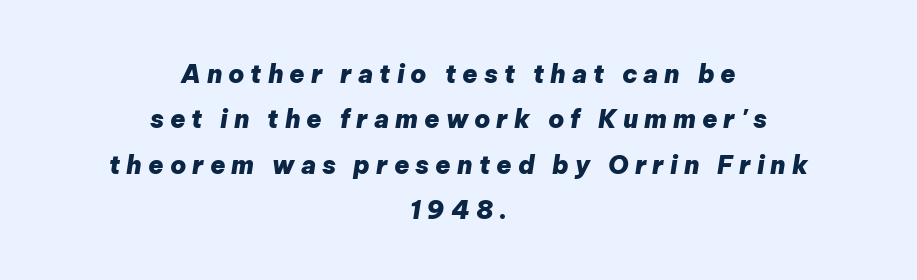
Q: Is the text bold? A: Yes.
Q: Is the text italic (slanted)? A: Yes, it leans right by about 9 degrees.
Q: Is the text underlined? A: No.
Q: How is the paragraph aligned? A: Centered.
Q: Is the spacing between letters normal or unusually wide? A: Unusually wide.
